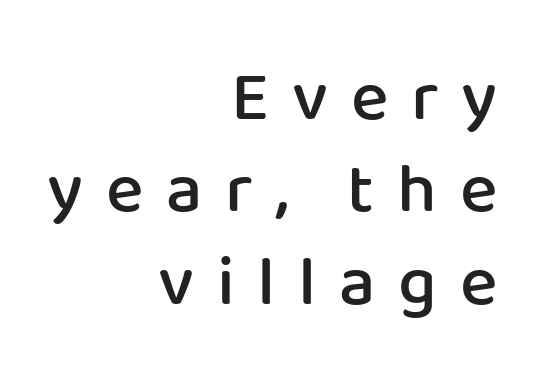
Think of a printed novel: that variable character pitch is what you see here. You can tell it's not italic because the verticals are truly vertical. The block of text has a typical density, with ordinary space between rows. The glyphs in this specimen are sans serif.
